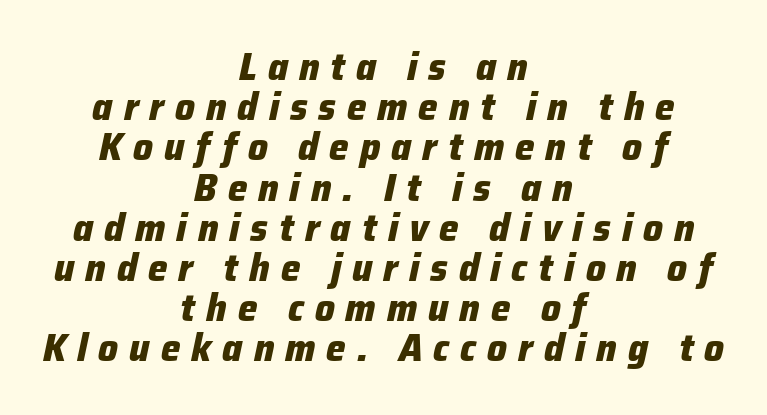
{"italic": "yes", "lean": "right", "slant_degrees": 12, "bold": "yes", "weight": "heavy", "width": "normal", "stroke_contrast": "low", "x_height": "medium", "monospaced": "no", "underline": "no", "align": "center", "line_spacing": "tight", "line_spacing_ratio": 1.03, "letter_spacing": "wide", "letter_spacing_em": 0.28, "glyph_px": 39}
